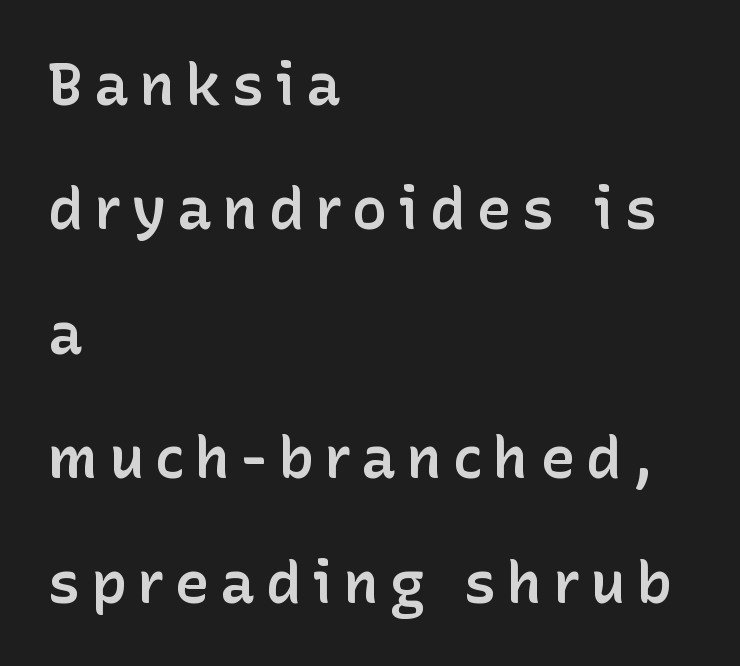
In terms of leading, this rendering errs on the spacious side. Spacing verdict: proportional, widths tailored to each character. Does the type have serifs? No, each stem ends abruptly. When letters stand straight like this, we call the style roman or upright. Notice how the passage keeps a crisp vertical edge on the left only. Unmarked baselines from the first word to the last.
